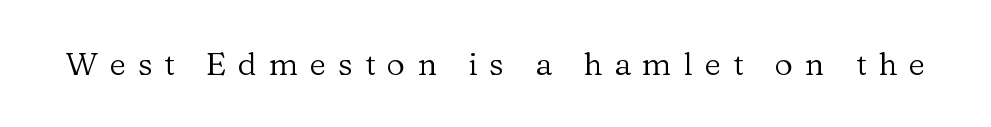
Q: Is the text bold? A: No.
Q: Is the text italic (slanted)? A: No, it is upright.
Q: Is the typeface a serif or a sans-serif typeface? A: Serif.
Q: Is the text underlined? A: No.
Q: Is the spacing between letters normal or unusually wide? A: Unusually wide.
Q: Width (condensed, normal, or wide)? A: Normal.
Q: Stroke contrast? A: Low.
Q: x-height? A: Medium.
Q: Monospaced? A: No.
